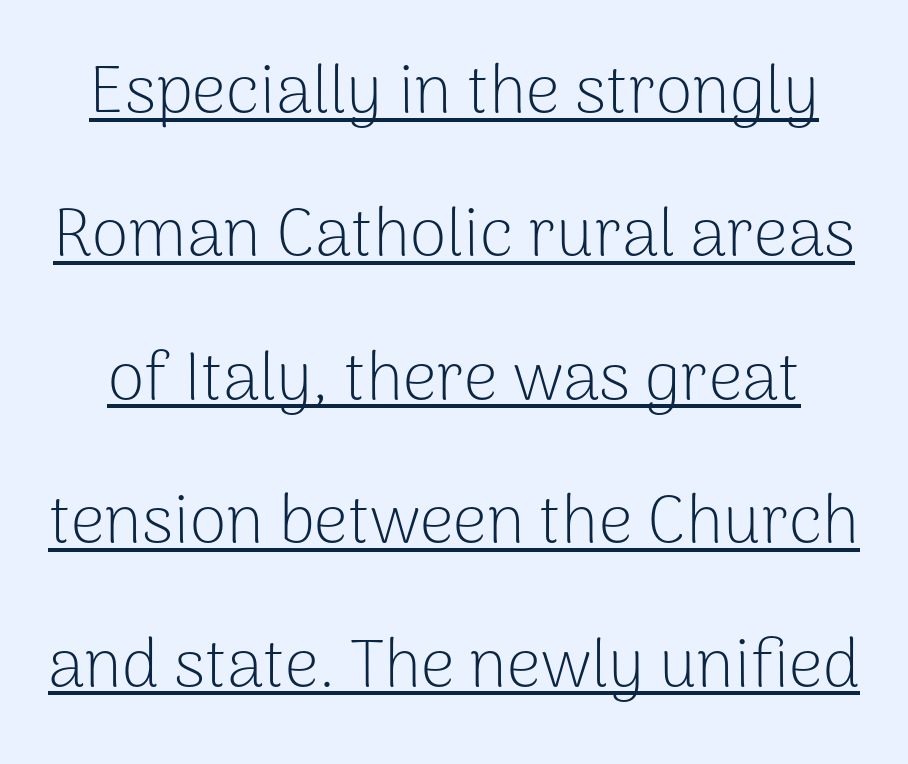
{"serif": "no", "italic": "no", "bold": "no", "weight": "light", "width": "normal", "stroke_contrast": "low", "x_height": "medium", "monospaced": "no", "underline": "yes", "line_spacing": "loose", "line_spacing_ratio": 2.14, "letter_spacing": "normal", "letter_spacing_em": 0.0, "glyph_px": 67}
